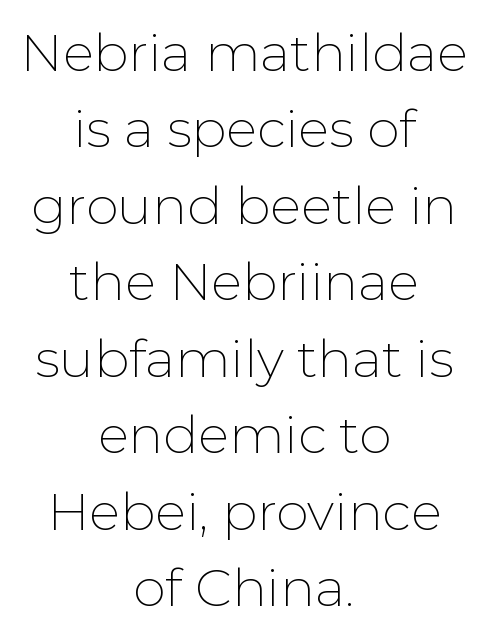
{"serif": "no", "italic": "no", "bold": "no", "weight": "thin", "width": "normal", "stroke_contrast": "low", "x_height": "medium", "monospaced": "no", "underline": "no", "align": "center", "line_spacing": "normal", "line_spacing_ratio": 1.47, "letter_spacing": "normal", "letter_spacing_em": 0.0, "glyph_px": 52}
